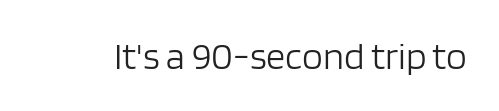
The image shows 38 px light sans-serif type, upright; set normal letter spacing, not underlined; low stroke contrast and a large x-height.
